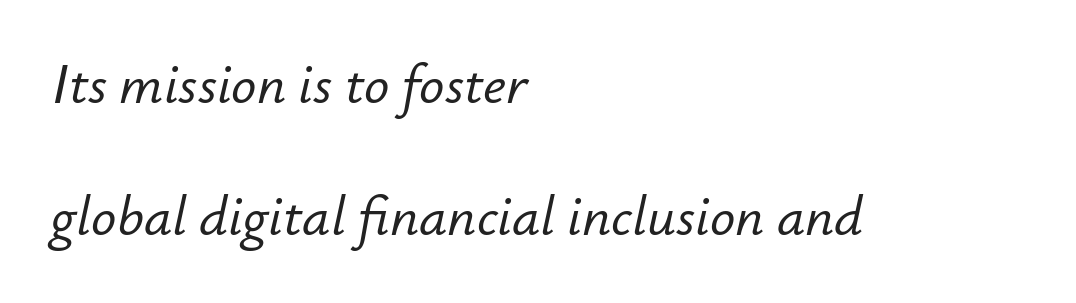
{"italic": "yes", "lean": "right", "slant_degrees": 12, "width": "normal", "stroke_contrast": "low", "x_height": "small", "monospaced": "no", "underline": "no", "align": "left", "line_spacing": "loose", "line_spacing_ratio": 2.35, "letter_spacing": "normal", "letter_spacing_em": 0.0, "glyph_px": 56}
